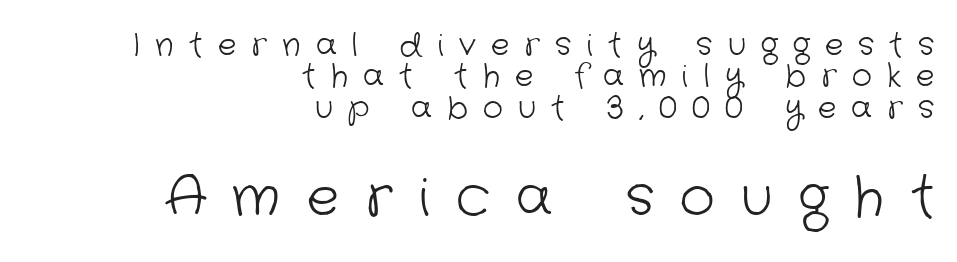
Spacing verdict: proportional, widths tailored to each character. Horizontally, the lines are justified to the trailing edge only. Someone cranked the tracking dial way up on this one. Serif or sans? Sans — the stroke terminals are bare. Each row of text sits above clean, open space. This is not heavy type; no bold has been used.
